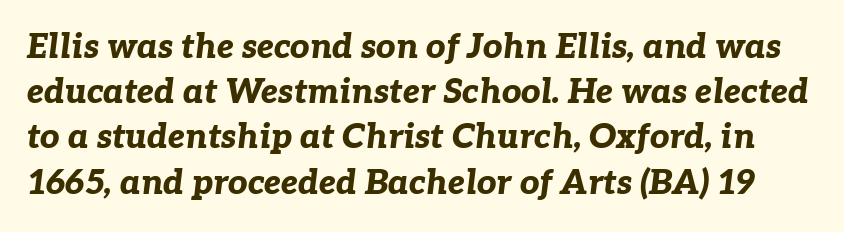
The image shows 34 px bold type, italic (leaning right); set normal line spacing (1.33x), normal letter spacing, not underlined; low stroke contrast and a medium x-height.
